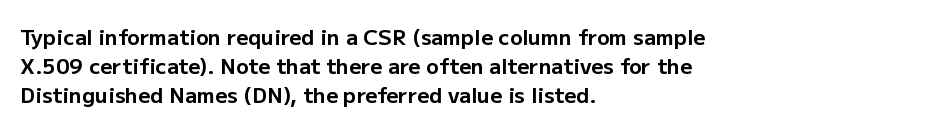
Q: Is the text bold? A: Yes.
Q: Is the text italic (slanted)? A: No, it is upright.
Q: Is the text underlined? A: No.
Q: How is the paragraph aligned? A: Left-aligned.
Q: Is the spacing between letters normal or unusually wide? A: Normal.
Q: Is the spacing between lines tight, normal or loose? A: Normal.
